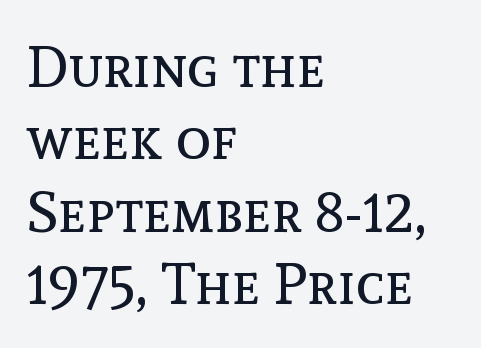
{"italic": "no", "bold": "no", "weight": "regular", "width": "normal", "x_height": "medium", "monospaced": "no", "underline": "no", "align": "left", "line_spacing": "normal", "line_spacing_ratio": 1.25, "letter_spacing": "normal", "letter_spacing_em": 0.0, "glyph_px": 58}
